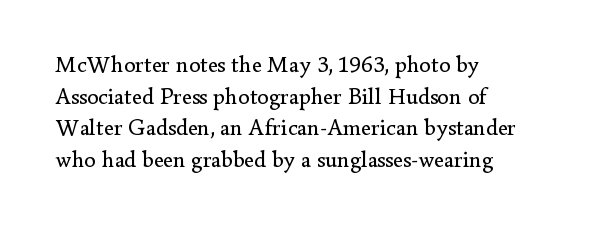
{"italic": "no", "bold": "no", "underline": "no", "align": "left", "line_spacing": "normal", "line_spacing_ratio": 1.38, "letter_spacing": "normal", "letter_spacing_em": 0.0, "glyph_px": 23}
